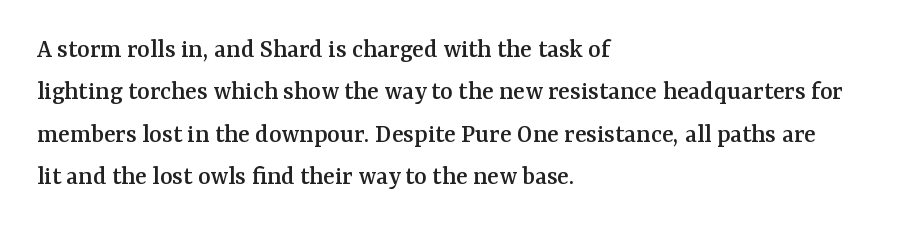
Q: Is the text italic (slanted)? A: No, it is upright.
Q: Is the text underlined? A: No.
Q: How is the paragraph aligned? A: Left-aligned.
Q: Is the spacing between letters normal or unusually wide? A: Normal.
Q: Is the spacing between lines tight, normal or loose? A: Normal.
